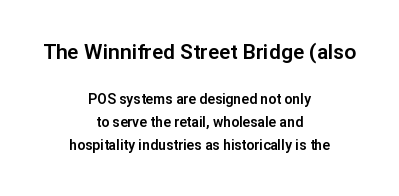
Q: Is the text italic (slanted)? A: No, it is upright.
Q: Is the text underlined? A: No.
Q: How is the paragraph aligned? A: Centered.
Q: Is the spacing between letters normal or unusually wide? A: Normal.
Q: Is the spacing between lines tight, normal or loose? A: Normal.
Q: Which block of text is set in a larger size, the first (top) or the second (bottom)? A: The first (top) one.
